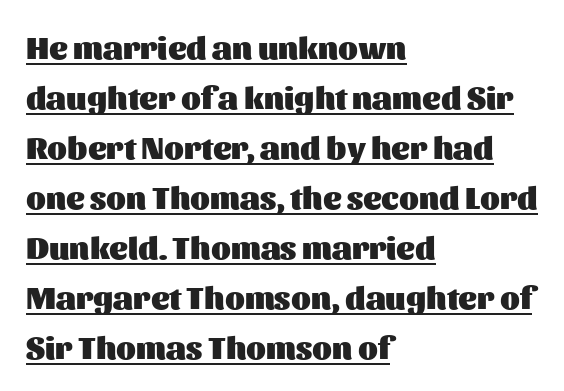
Q: Is the text bold? A: Yes.
Q: Is the text italic (slanted)? A: No, it is upright.
Q: Is the typeface a serif or a sans-serif typeface? A: Sans-serif.
Q: Is the text underlined? A: Yes.
Q: How is the paragraph aligned? A: Left-aligned.
Q: Is the spacing between letters normal or unusually wide? A: Normal.
Q: Is the spacing between lines tight, normal or loose? A: Normal.
Q: Width (condensed, normal, or wide)? A: Normal.
Q: Stroke contrast? A: Medium.
Q: x-height? A: Medium.
Q: Monospaced? A: No.
